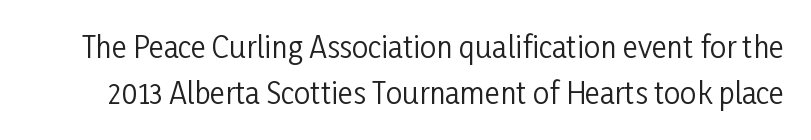
Q: Is the text bold? A: No.
Q: Is the text italic (slanted)? A: No, it is upright.
Q: Is the typeface a serif or a sans-serif typeface? A: Sans-serif.
Q: Is the text underlined? A: No.
Q: Is the spacing between letters normal or unusually wide? A: Normal.
Q: Is the spacing between lines tight, normal or loose? A: Normal.
Q: Width (condensed, normal, or wide)? A: Condensed.
Q: Stroke contrast? A: Low.
Q: x-height? A: Medium.
Q: Monospaced? A: No.
